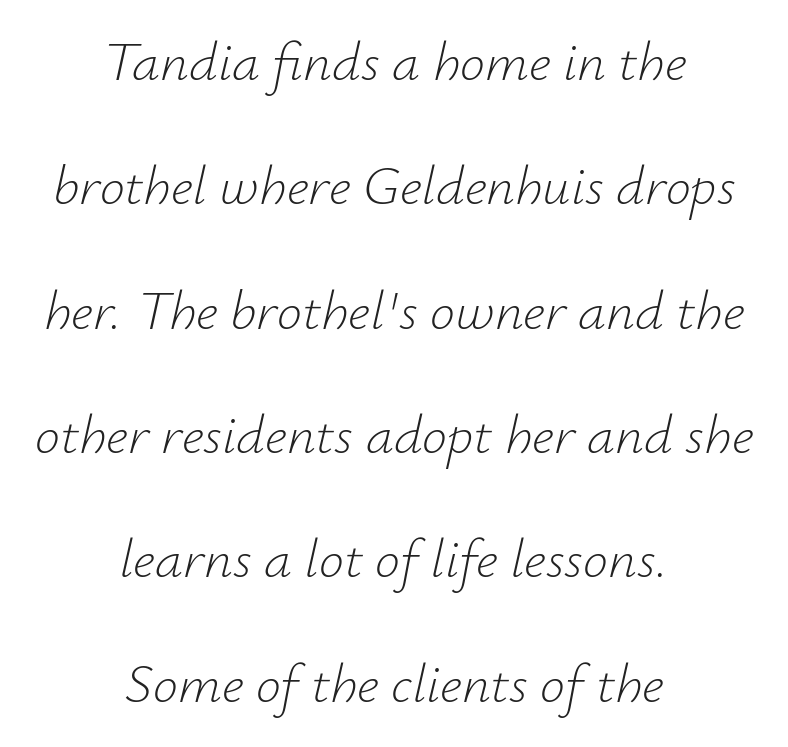
Q: Is the text bold? A: No.
Q: Is the text italic (slanted)? A: Yes, it leans right by about 12 degrees.
Q: Is the text underlined? A: No.
Q: How is the paragraph aligned? A: Centered.
Q: Is the spacing between letters normal or unusually wide? A: Normal.
Q: Is the spacing between lines tight, normal or loose? A: Loose.
Q: Width (condensed, normal, or wide)? A: Normal.
Q: Stroke contrast? A: Low.
Q: x-height? A: Small.
Q: Monospaced? A: No.
